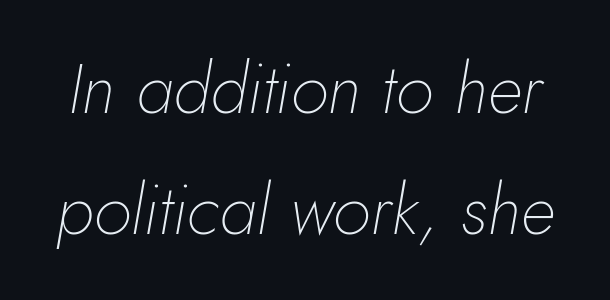
The image shows 70 px thin type, italic (leaning right); set line spacing 1.73x, normal letter spacing, not underlined; low stroke contrast and a small x-height.
